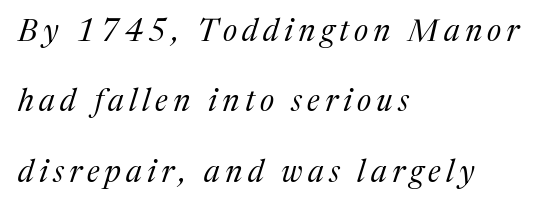
The image shows 31 px regular-weight serif type, italic (leaning right); set left-aligned, loose line spacing (2.27x), not underlined; medium stroke contrast and a medium x-height.
